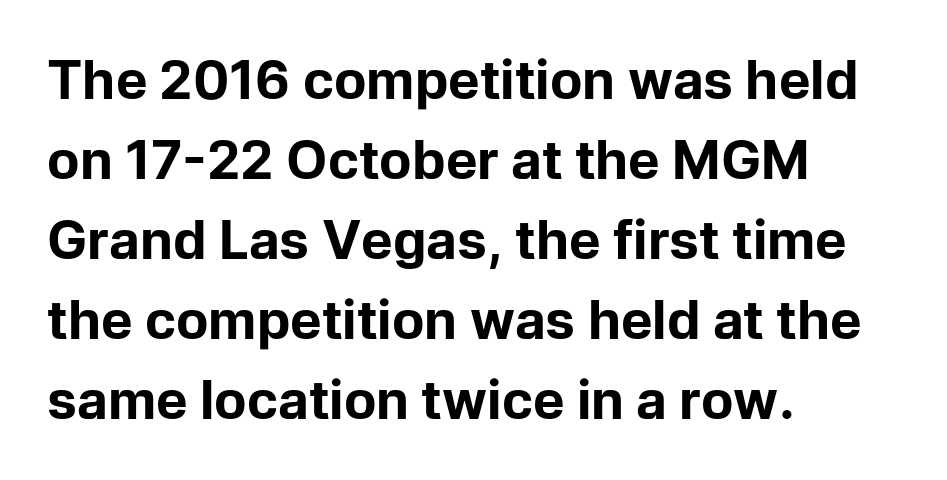
A typesetter would call this proportional, since set widths differ per character. This is heavy type, rendered in bold. These lines keep a tight, regular rhythm from letter to letter. The gap between lines stays unmarked. Reading down the column, the eye jumps a familiar distance to each next line.
